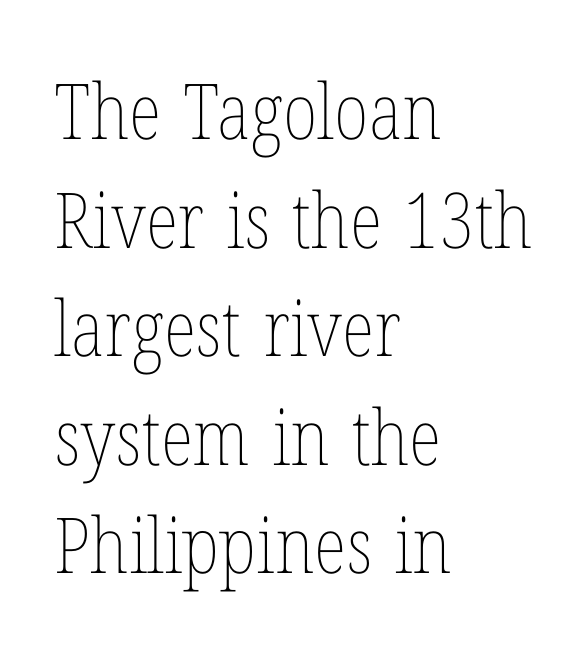
{"italic": "no", "bold": "no", "weight": "thin", "width": "condensed", "stroke_contrast": "low", "x_height": "medium", "monospaced": "no", "underline": "no", "align": "left", "line_spacing": "normal", "line_spacing_ratio": 1.41, "letter_spacing": "normal", "letter_spacing_em": 0.0, "glyph_px": 77}
